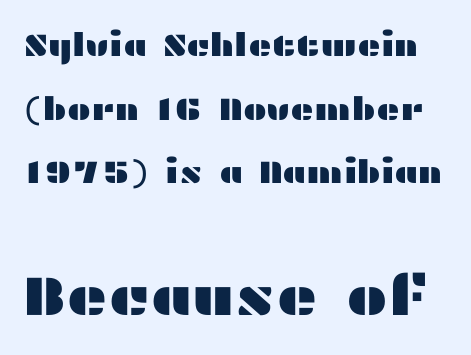
{"serif": "no", "italic": "no", "width": "wide", "stroke_contrast": "medium", "x_height": "medium", "monospaced": "no", "underline": "no", "line_spacing": "loose", "line_spacing_ratio": 1.99, "letter_spacing": "normal", "letter_spacing_em": 0.0, "larger_block": "second", "size_ratio": 1.75, "glyph_px": 56}
